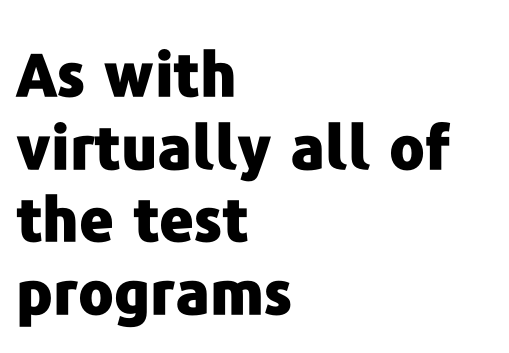
The image shows 60 px heavy sans-serif type, upright; set left-aligned, line spacing 1.21x, normal letter spacing, not underlined; low stroke contrast and a medium x-height.
